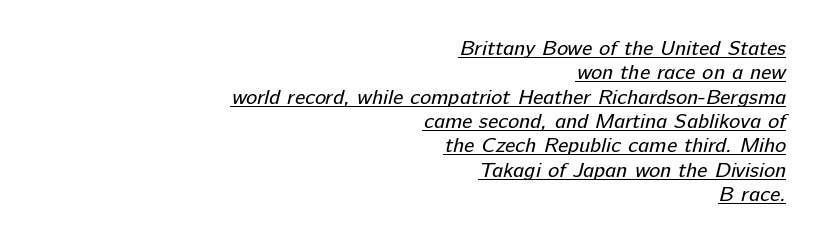
The setting favours the right margin, as signatures and pull-quotes sometimes do. The passage shown is not bold in any degree. These lines keep a tight, regular rhythm from letter to letter. Emphasis is given by a line drawn under the lettering.
